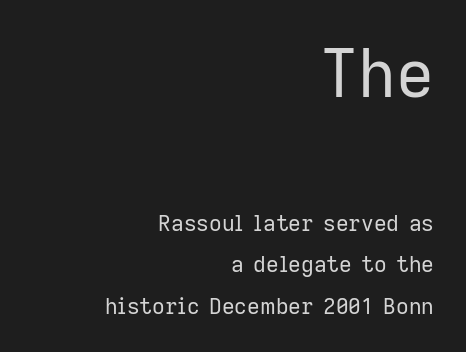
Q: Is the text bold? A: No.
Q: Is the text italic (slanted)? A: No, it is upright.
Q: Is the typeface a serif or a sans-serif typeface? A: Sans-serif.
Q: Is the text underlined? A: No.
Q: How is the paragraph aligned? A: Right-aligned.
Q: Is the spacing between letters normal or unusually wide? A: Normal.
Q: Which block of text is set in a larger size, the first (top) or the second (bottom)? A: The first (top) one.
Q: Width (condensed, normal, or wide)? A: Normal.
Q: Stroke contrast? A: Low.
Q: x-height? A: Medium.
Q: Monospaced? A: No.
